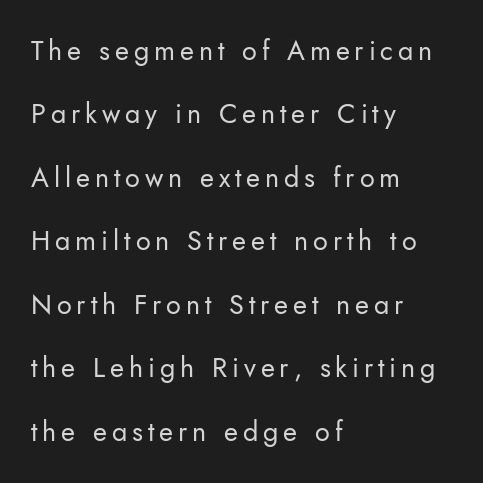
Q: Is the text bold? A: No.
Q: Is the text italic (slanted)? A: No, it is upright.
Q: Is the text underlined? A: No.
Q: How is the paragraph aligned? A: Left-aligned.
Q: Is the spacing between lines tight, normal or loose? A: Loose.
